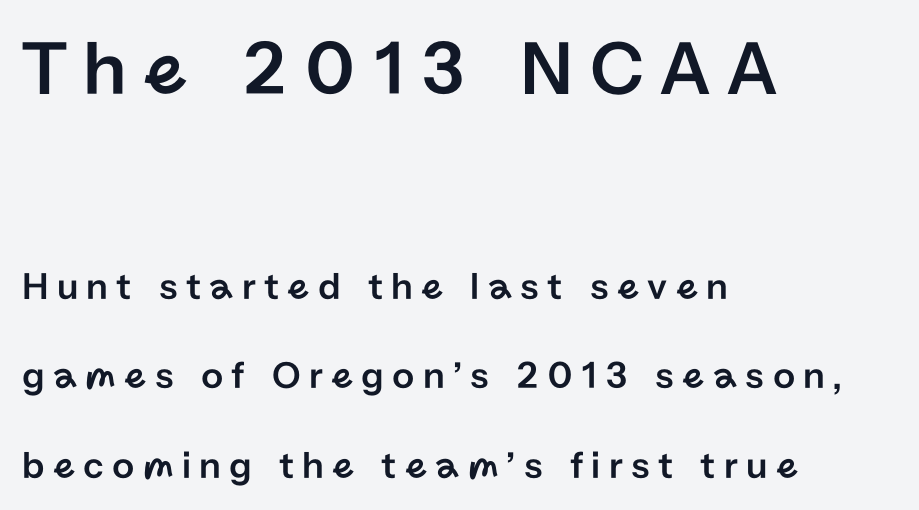
Q: Is the text italic (slanted)? A: No, it is upright.
Q: Is the typeface a serif or a sans-serif typeface? A: Sans-serif.
Q: Is the text underlined? A: No.
Q: How is the paragraph aligned? A: Left-aligned.
Q: Is the spacing between letters normal or unusually wide? A: Unusually wide.
Q: Is the spacing between lines tight, normal or loose? A: Loose.
Q: Which block of text is set in a larger size, the first (top) or the second (bottom)? A: The first (top) one.
Q: Width (condensed, normal, or wide)? A: Normal.
Q: Stroke contrast? A: Low.
Q: x-height? A: Medium.
Q: Monospaced? A: No.
